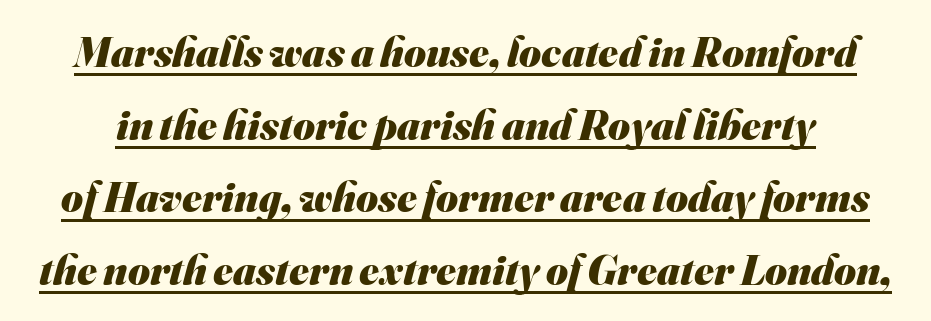
A baseline rule has been typeset under these characters. Here the designer chose a conventional face with non-uniform glyph widths. These words are printed bold, with thick strokes throughout. Classification — sans serif. Letter spacing: default.
